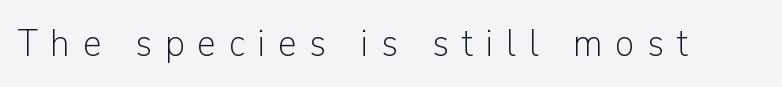
Q: Is the text bold? A: No.
Q: Is the text italic (slanted)? A: No, it is upright.
Q: Is the typeface a serif or a sans-serif typeface? A: Sans-serif.
Q: Is the text underlined? A: No.
Q: Is the spacing between letters normal or unusually wide? A: Unusually wide.
Q: Width (condensed, normal, or wide)? A: Normal.
Q: Stroke contrast? A: Low.
Q: x-height? A: Medium.
Q: Monospaced? A: No.
